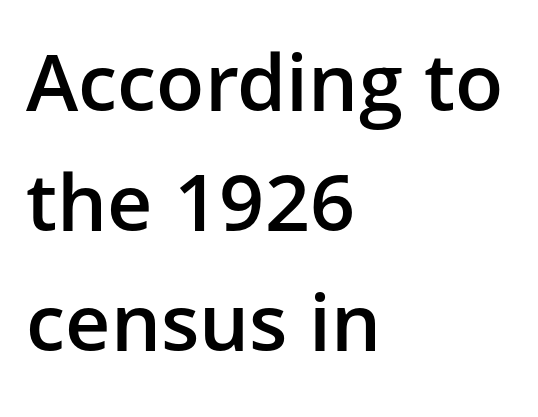
The lines are quadded left. A typesetter would call this proportional, since set widths differ per character. The letters stand straight up with perfectly vertical stems. The foot of each line stays bare and open. Horizontal bands of white between lines are of average thickness.
